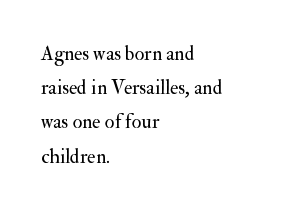
The image shows 20 px text type, upright; set left-aligned, line spacing 1.71x, normal letter spacing, not underlined.
